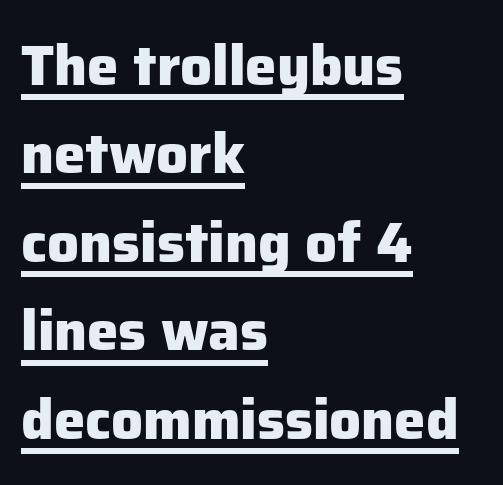
{"serif": "no", "italic": "no", "bold": "yes", "weight": "heavy", "width": "normal", "stroke_contrast": "low", "x_height": "medium", "monospaced": "no", "underline": "yes", "align": "left", "line_spacing": "normal", "line_spacing_ratio": 1.58, "letter_spacing": "normal", "letter_spacing_em": 0.0, "glyph_px": 56}
